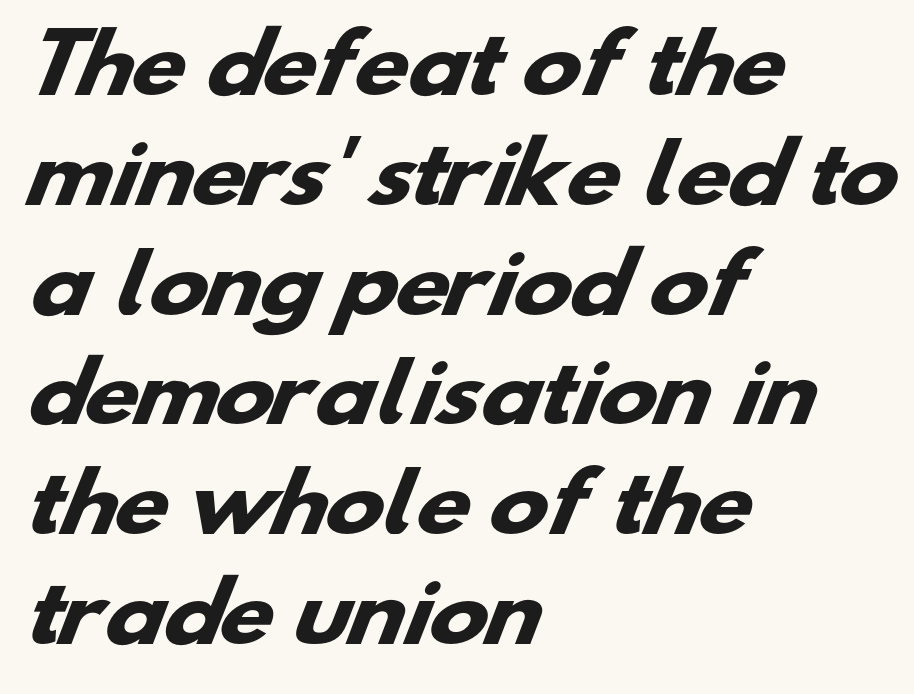
{"serif": "no", "bold": "yes", "weight": "heavy", "width": "wide", "stroke_contrast": "low", "x_height": "small", "monospaced": "no", "underline": "no", "align": "left", "line_spacing": "normal", "line_spacing_ratio": 1.39, "letter_spacing": "normal", "letter_spacing_em": 0.0, "glyph_px": 79}
